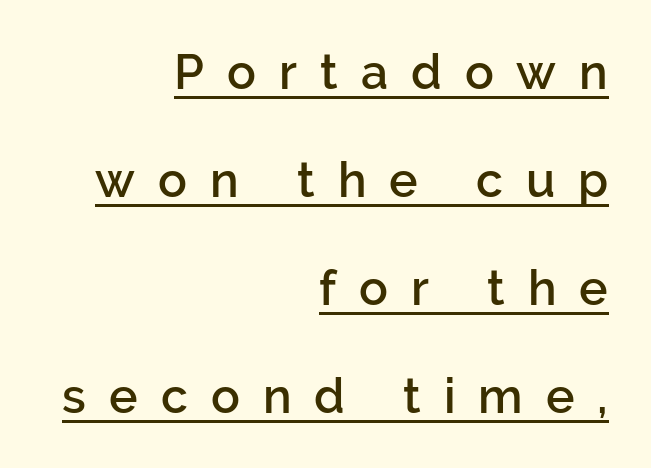
Q: Is the text bold? A: Semi-bold.
Q: Is the text italic (slanted)? A: No, it is upright.
Q: Is the typeface a serif or a sans-serif typeface? A: Sans-serif.
Q: Is the text underlined? A: Yes.
Q: How is the paragraph aligned? A: Right-aligned.
Q: Is the spacing between letters normal or unusually wide? A: Unusually wide.
Q: Is the spacing between lines tight, normal or loose? A: Loose.
Q: Width (condensed, normal, or wide)? A: Normal.
Q: Stroke contrast? A: Low.
Q: x-height? A: Medium.
Q: Monospaced? A: No.
